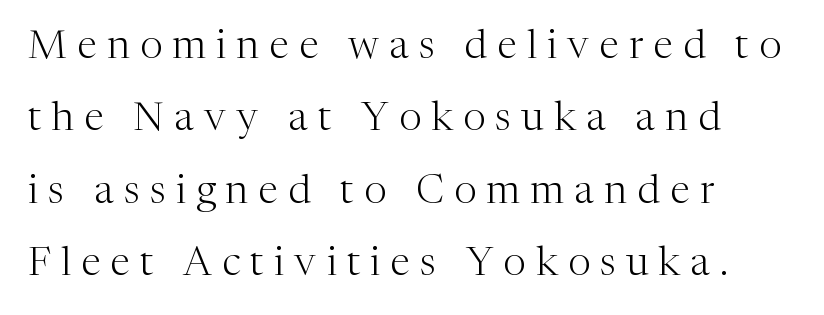
{"serif": "yes", "italic": "no", "bold": "no", "weight": "light", "width": "normal", "stroke_contrast": "medium", "x_height": "medium", "monospaced": "no", "underline": "no", "align": "left", "line_spacing_ratio": 1.81, "letter_spacing": "wide", "letter_spacing_em": 0.26, "glyph_px": 40}
